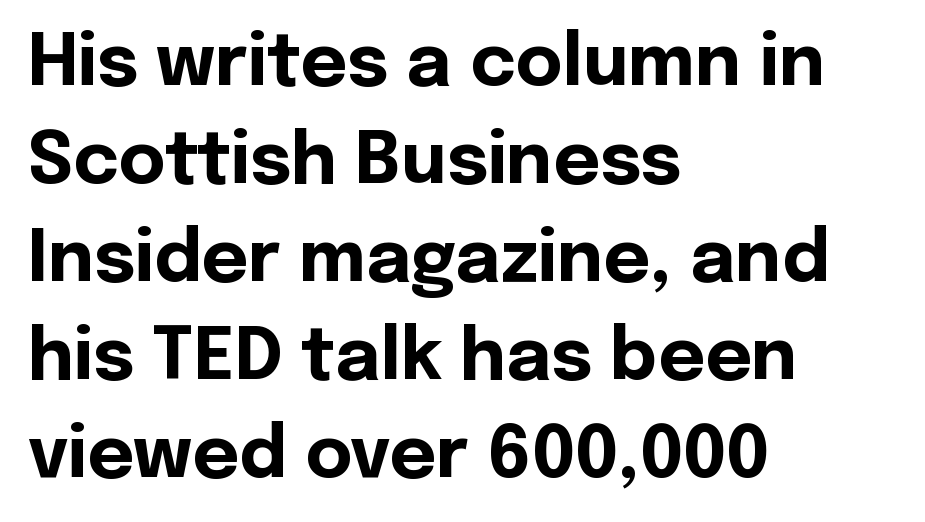
The image shows 72 px bold sans-serif type, upright; set left-aligned, normal line spacing (1.36x), normal letter spacing, not underlined; a medium x-height.
